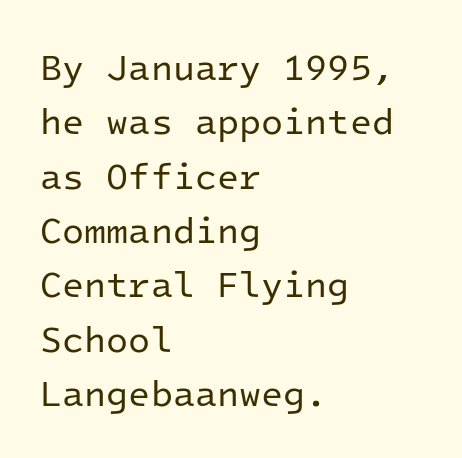
Q: Is the text bold? A: No.
Q: Is the text italic (slanted)? A: No, it is upright.
Q: Is the typeface a serif or a sans-serif typeface? A: Sans-serif.
Q: Is the text underlined? A: No.
Q: How is the paragraph aligned? A: Left-aligned.
Q: Is the spacing between letters normal or unusually wide? A: Normal.
Q: Is the spacing between lines tight, normal or loose? A: Normal.
Q: Width (condensed, normal, or wide)? A: Normal.
Q: Stroke contrast? A: Low.
Q: x-height? A: Medium.
Q: Monospaced? A: Yes.
